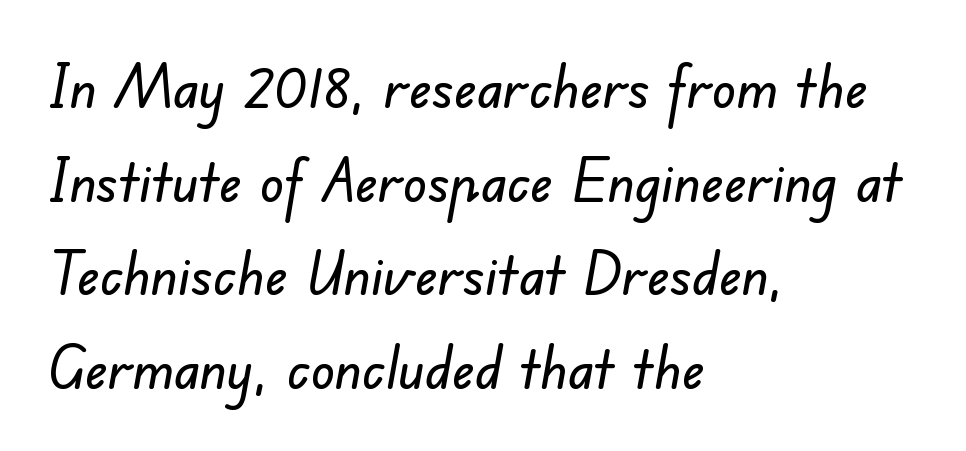
Q: Is the typeface a serif or a sans-serif typeface? A: Sans-serif.
Q: Is the text underlined? A: No.
Q: How is the paragraph aligned? A: Left-aligned.
Q: Is the spacing between letters normal or unusually wide? A: Normal.
Q: Is the spacing between lines tight, normal or loose? A: Normal.
Q: Width (condensed, normal, or wide)? A: Normal.
Q: Stroke contrast? A: Low.
Q: x-height? A: Small.
Q: Monospaced? A: No.
